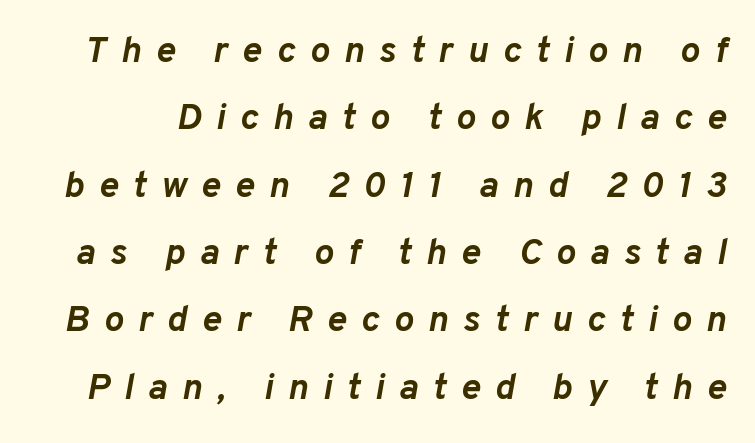
{"italic": "yes", "lean": "right", "slant_degrees": 10, "bold": "yes", "weight": "semibold", "width": "normal", "stroke_contrast": "low", "x_height": "medium", "monospaced": "no", "underline": "no", "line_spacing_ratio": 1.82, "letter_spacing": "wide", "letter_spacing_em": 0.39, "glyph_px": 37}
